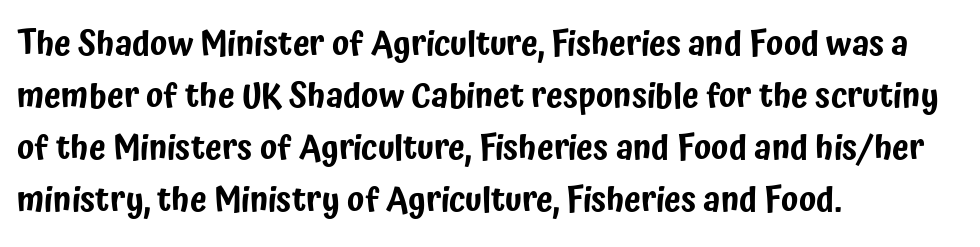
Q: Is the text italic (slanted)? A: No, it is upright.
Q: Is the typeface a serif or a sans-serif typeface? A: Sans-serif.
Q: Is the text underlined? A: No.
Q: How is the paragraph aligned? A: Left-aligned.
Q: Is the spacing between letters normal or unusually wide? A: Normal.
Q: Is the spacing between lines tight, normal or loose? A: Normal.
Q: Width (condensed, normal, or wide)? A: Condensed.
Q: Stroke contrast? A: Low.
Q: x-height? A: Medium.
Q: Monospaced? A: No.
